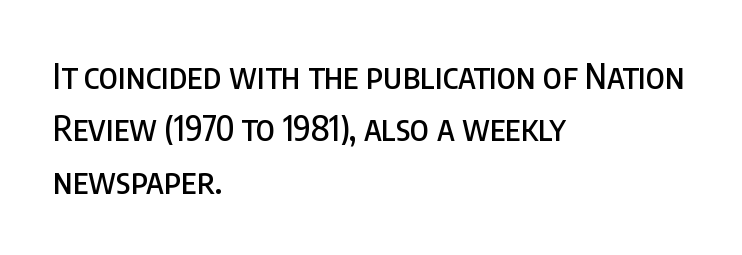
{"serif": "no", "italic": "no", "width": "condensed", "stroke_contrast": "low", "x_height": "large", "monospaced": "no", "underline": "no", "align": "left", "line_spacing": "normal", "line_spacing_ratio": 1.54, "letter_spacing": "normal", "letter_spacing_em": 0.0, "glyph_px": 34}
